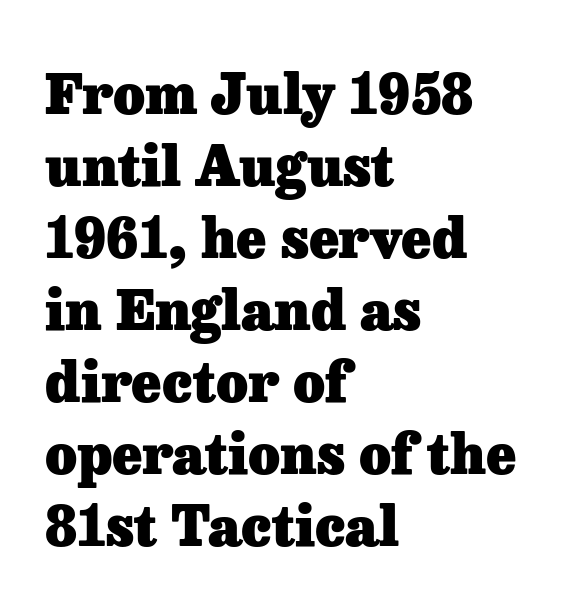
Typographically, this falls in the serif category. Summary of weight: heavy, a full bold. Where is the straight margin? On the left. The font's upright variant was chosen for this text.
